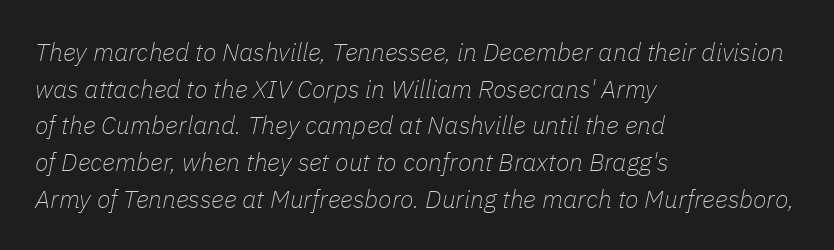
The image shows 25 px text type, italic (leaning right); set left-aligned, normal line spacing (1.47x), normal letter spacing, not underlined.
